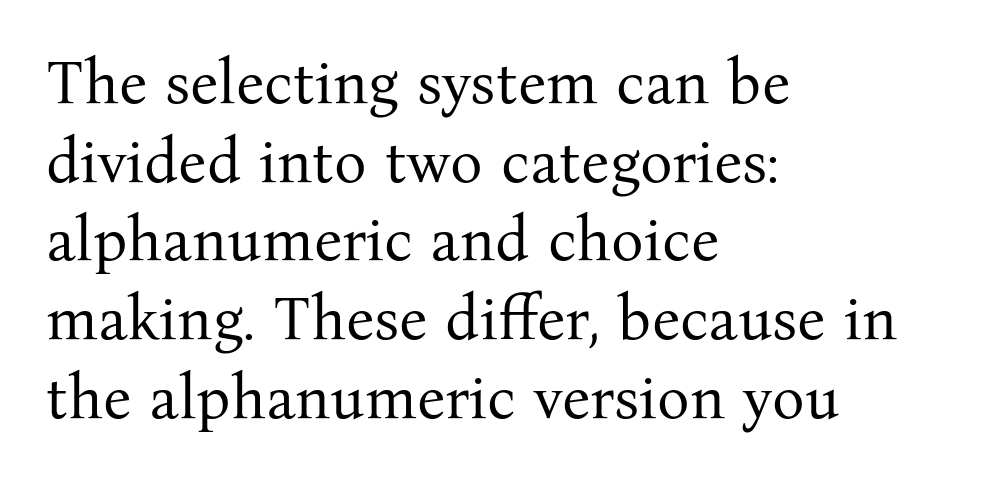
Q: Is the text bold? A: No.
Q: Is the text italic (slanted)? A: No, it is upright.
Q: Is the typeface a serif or a sans-serif typeface? A: Serif.
Q: Is the text underlined? A: No.
Q: How is the paragraph aligned? A: Left-aligned.
Q: Is the spacing between letters normal or unusually wide? A: Normal.
Q: Is the spacing between lines tight, normal or loose? A: Normal.
Q: Width (condensed, normal, or wide)? A: Normal.
Q: Stroke contrast? A: Medium.
Q: x-height? A: Medium.
Q: Monospaced? A: No.
